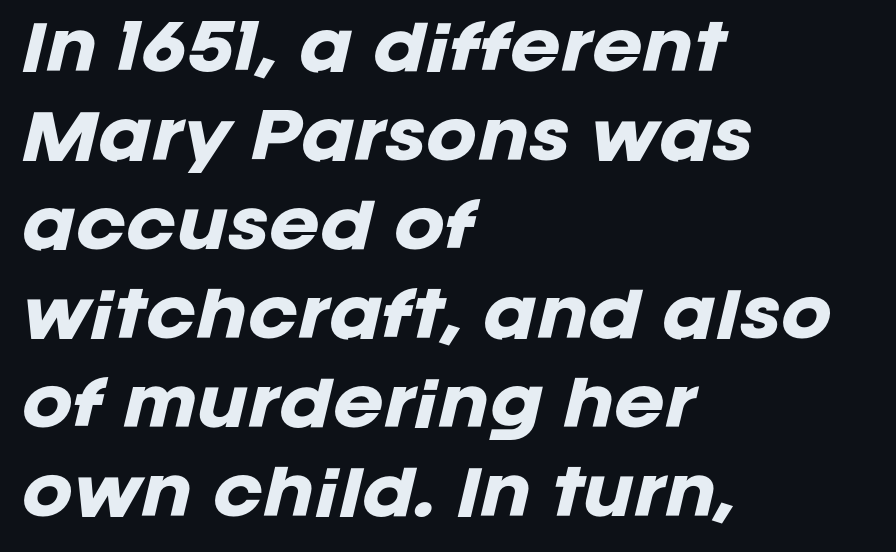
Anything drawn beneath the words? Only blank space. The passage shown has conventional tracking throughout. Notice how thick the strokes are: this is what a full bold looks like. Every row of glyphs begins at an identical x-position on the left.
